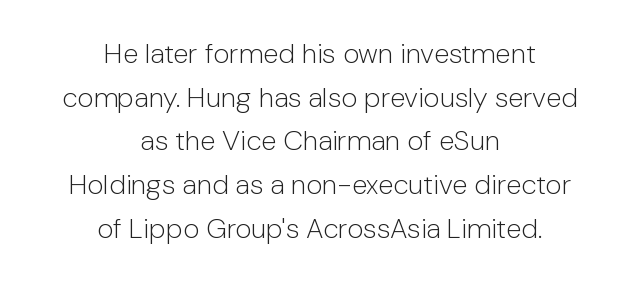
{"serif": "no", "italic": "no", "bold": "no", "weight": "light", "width": "normal", "stroke_contrast": "low", "x_height": "medium", "monospaced": "no", "underline": "no", "align": "center", "line_spacing": "normal", "line_spacing_ratio": 1.56, "letter_spacing": "normal", "letter_spacing_em": 0.0, "glyph_px": 28}
